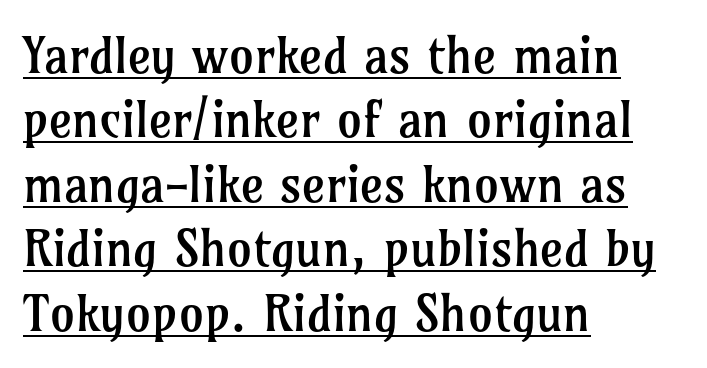
{"serif": "yes", "italic": "no", "bold": "no", "weight": "regular", "width": "normal", "stroke_contrast": "low", "x_height": "medium", "monospaced": "no", "underline": "yes", "align": "left", "line_spacing": "normal", "line_spacing_ratio": 1.29, "letter_spacing": "normal", "letter_spacing_em": 0.0, "glyph_px": 50}
